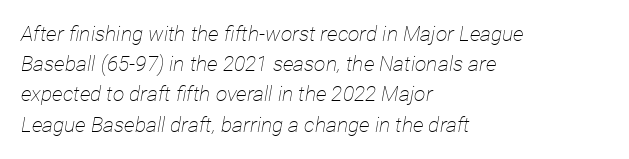
The image shows 21 px text type, italic (leaning right); set left-aligned, normal line spacing (1.44x), normal letter spacing, not underlined.
